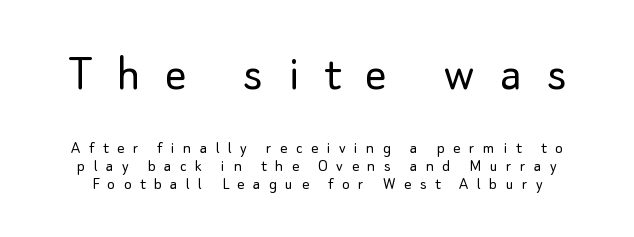
{"serif": "no", "italic": "no", "bold": "no", "weight": "light", "width": "normal", "stroke_contrast": "low", "x_height": "small", "monospaced": "no", "underline": "no", "line_spacing": "tight", "line_spacing_ratio": 1.0, "letter_spacing": "wide", "letter_spacing_em": 0.47, "larger_block": "first", "size_ratio": 2.94, "glyph_px": 53}
